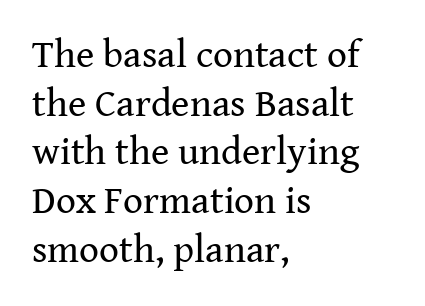
No extra ink here — the face is not bold. Glyph-to-glyph distance matches everyday printed text. Posture: straight, roman, zero tilt. Unmarked baselines from the first word to the last. Caption: multi-line text, flush left, ragged right.
